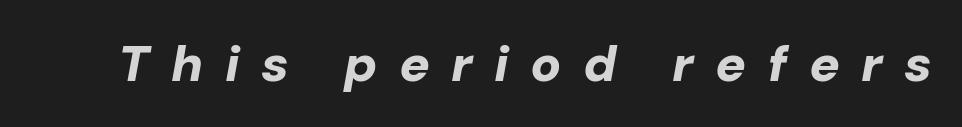
Q: Is the text bold? A: Yes.
Q: Is the text italic (slanted)? A: Yes, it leans right by about 10 degrees.
Q: Is the text underlined? A: No.
Q: Is the spacing between letters normal or unusually wide? A: Unusually wide.
Q: Width (condensed, normal, or wide)? A: Normal.
Q: Stroke contrast? A: Low.
Q: x-height? A: Medium.
Q: Monospaced? A: No.
